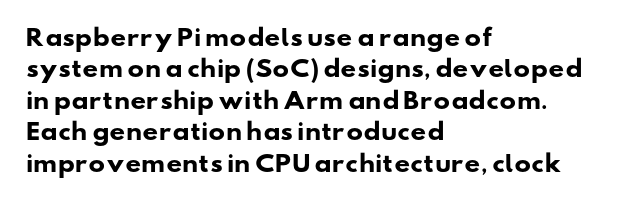
{"bold": "yes", "underline": "no", "align": "left", "line_spacing": "normal", "line_spacing_ratio": 1.43, "letter_spacing": "normal", "letter_spacing_em": 0.0, "glyph_px": 22}
